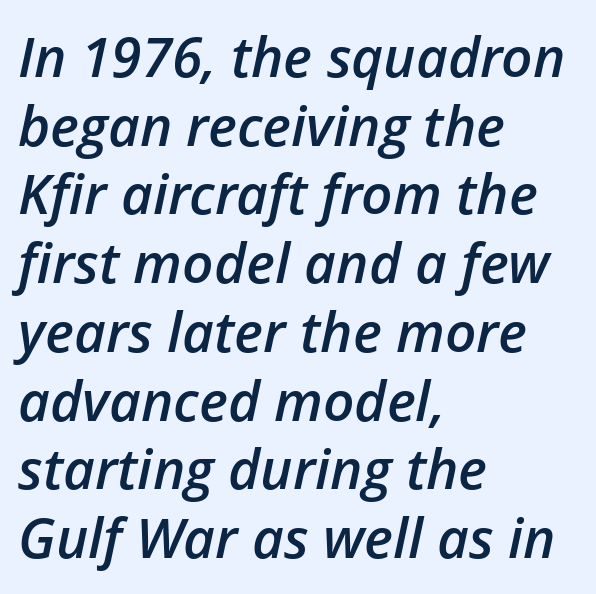
The image shows 55 px semibold type, italic (leaning right); set left-aligned, normal line spacing (1.25x), normal letter spacing, not underlined; low stroke contrast and a medium x-height.
